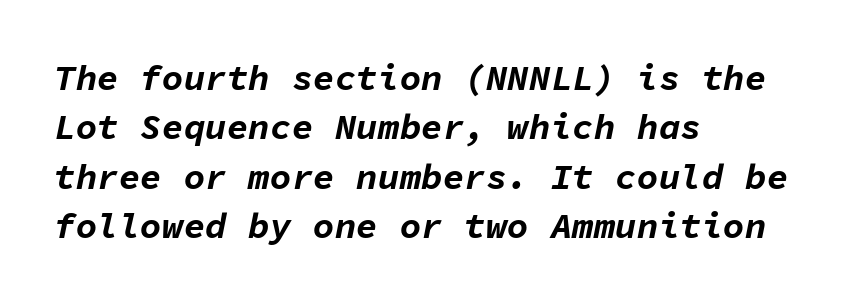
Italic: yes, the glyphs are oblique. Is the letter spacing exaggerated? No — it looks like the ordinary default. A dark, heavy texture on the line: the type is bold. Has an underline been added? It has not. Spacing verdict: monospaced, one width for all characters.
